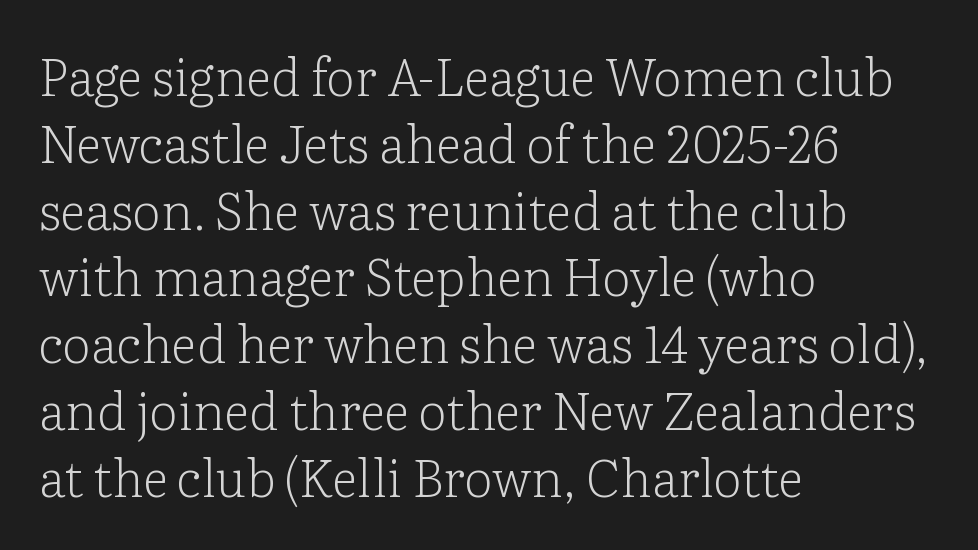
{"serif": "yes", "italic": "no", "bold": "no", "weight": "light", "width": "normal", "stroke_contrast": "low", "x_height": "medium", "monospaced": "no", "underline": "no", "align": "left", "line_spacing": "normal", "line_spacing_ratio": 1.31, "letter_spacing": "normal", "letter_spacing_em": 0.0, "glyph_px": 51}
